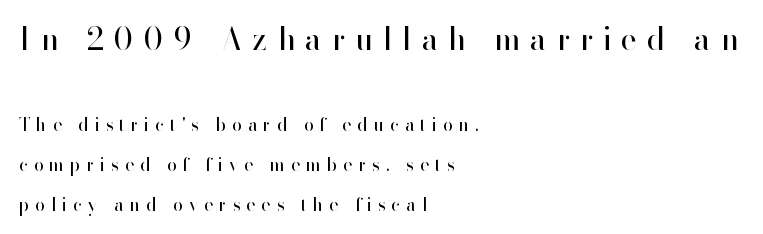
Typesetter's note — upper block bumped up in size, lower block left smaller. These glyphs show unthickened strokes, regular width or finer. A student would call this left alignment; a typographer would say flush left, rag right. Every stem runs plumb, perpendicular to the baseline. The letters are spread apart with noticeably loose tracking.
